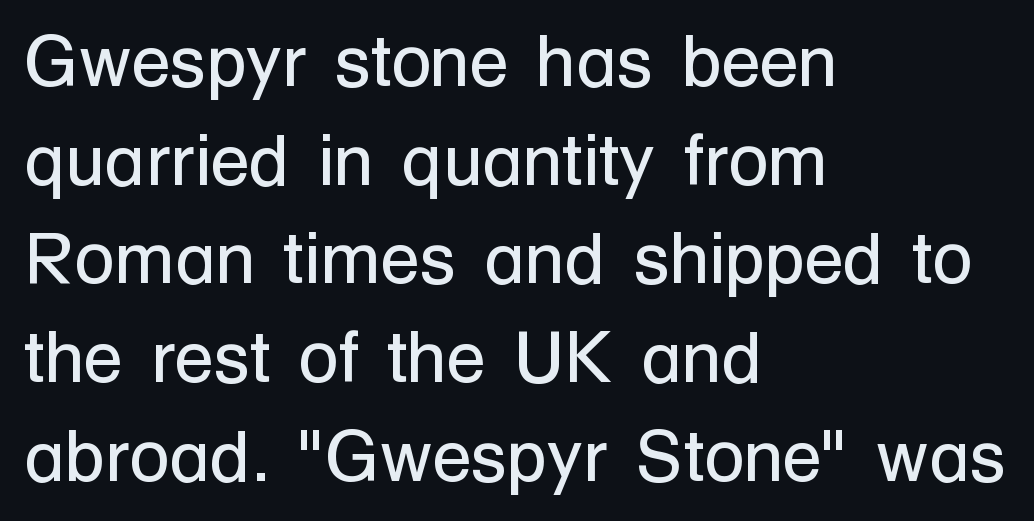
Grotesque or geometric, the face here clearly has no serifs. Here the designer chose a conventional face with non-uniform glyph widths. Letters rest on an invisible, unmarked baseline. Does the leading feel generous? No, just average.
